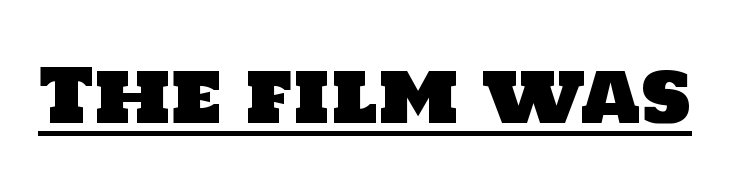
Check the space under the baseline: a stroke is drawn there. Varying glyph widths throughout — classic text-font behaviour. Regarding serifs, this sample does without them. Does extra space separate the letters? No, they use regular spacing.
